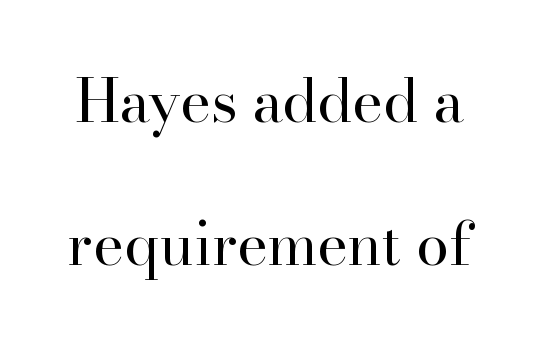
Proportional: the letters do not fall into vertical columns. Upright lettering throughout. Is there much room between lines? Yes — plenty of vertical air separates them. Is this a sans? No — the strokes have serifs. This rendering features lettering with no underline. No extra tracking has been applied to these lines.
